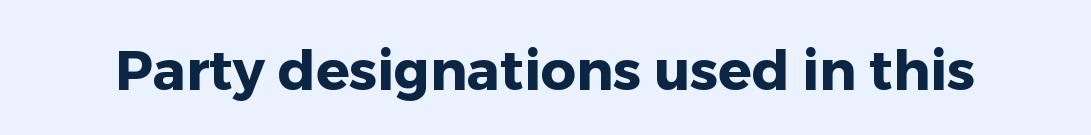
{"serif": "no", "italic": "no", "bold": "yes", "weight": "heavy", "width": "normal", "stroke_contrast": "low", "x_height": "medium", "monospaced": "no", "underline": "no", "letter_spacing": "normal", "letter_spacing_em": 0.0, "glyph_px": 55}
